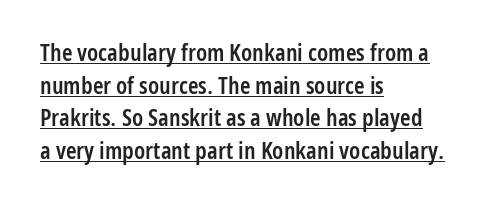
Q: Is the text bold? A: Semi-bold.
Q: Is the text italic (slanted)? A: No, it is upright.
Q: Is the text underlined? A: Yes.
Q: How is the paragraph aligned? A: Left-aligned.
Q: Is the spacing between letters normal or unusually wide? A: Normal.
Q: Is the spacing between lines tight, normal or loose? A: Normal.
